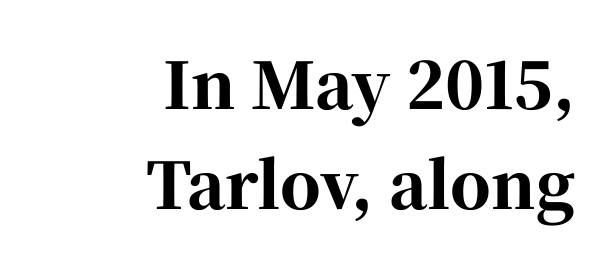
{"serif": "yes", "italic": "no", "bold": "yes", "weight": "bold", "width": "normal", "stroke_contrast": "high", "x_height": "medium", "monospaced": "no", "underline": "no", "align": "right", "line_spacing": "normal", "line_spacing_ratio": 1.57, "letter_spacing": "normal", "letter_spacing_em": 0.0, "glyph_px": 64}
